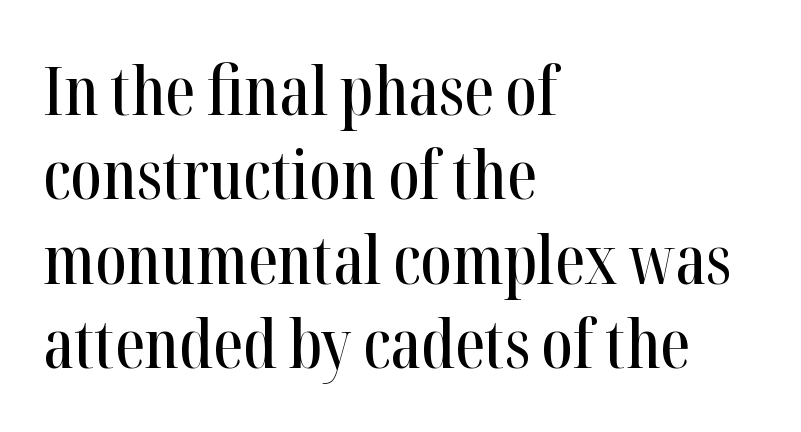
{"serif": "yes", "italic": "no", "width": "condensed", "stroke_contrast": "high", "x_height": "medium", "monospaced": "no", "underline": "no", "align": "left", "line_spacing": "normal", "line_spacing_ratio": 1.26, "letter_spacing": "normal", "letter_spacing_em": 0.0, "glyph_px": 67}
